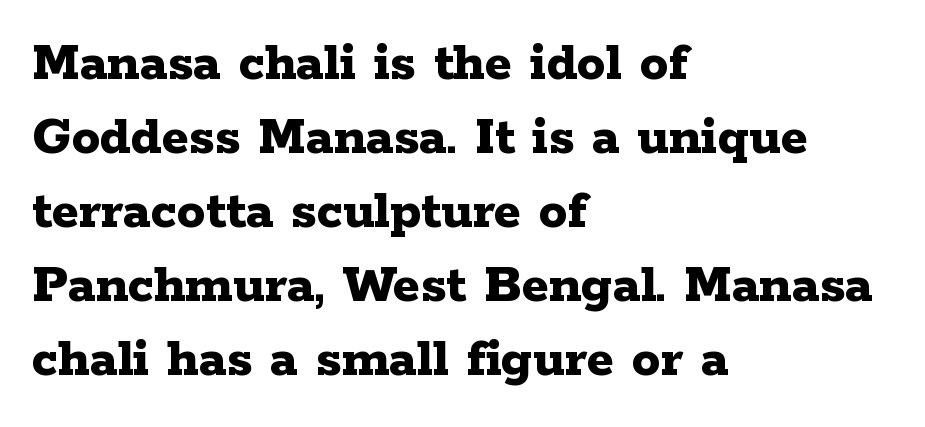
Q: Is the text bold? A: Yes.
Q: Is the text italic (slanted)? A: No, it is upright.
Q: Is the typeface a serif or a sans-serif typeface? A: Serif.
Q: Is the text underlined? A: No.
Q: How is the paragraph aligned? A: Left-aligned.
Q: Is the spacing between letters normal or unusually wide? A: Normal.
Q: Is the spacing between lines tight, normal or loose? A: Normal.
Q: Width (condensed, normal, or wide)? A: Wide.
Q: Stroke contrast? A: Low.
Q: x-height? A: Medium.
Q: Monospaced? A: No.
